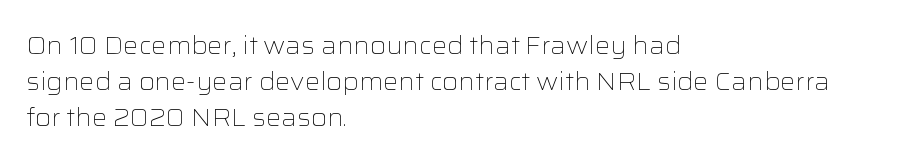
The image shows 24 px text type, upright; set left-aligned, normal line spacing (1.5x), normal letter spacing, not underlined.
